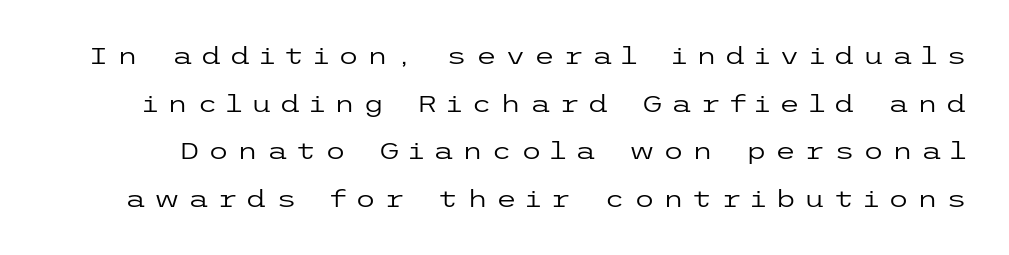
The face used here is rendered with a markedly widened letterfit. The passage shown is not bold in any degree. Unmarked baselines from the first word to the last. Whoever set this chose breathing room over compactness in the vertical rhythm. Posture: vertical.
